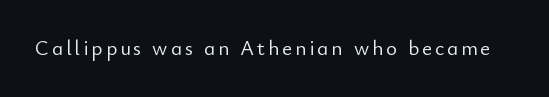
Q: Is the text bold? A: No.
Q: Is the text italic (slanted)? A: No, it is upright.
Q: Is the text underlined? A: No.
